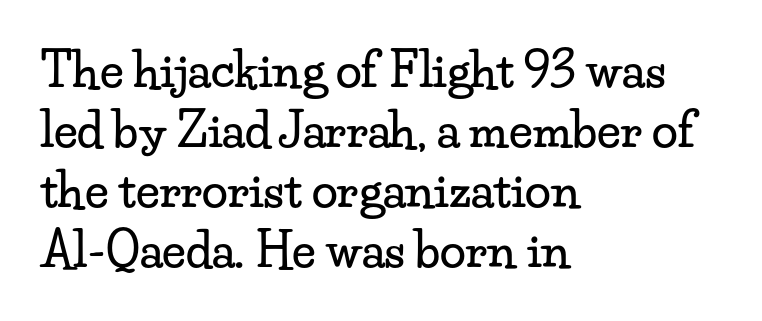
{"serif": "yes", "italic": "no", "width": "wide", "stroke_contrast": "low", "x_height": "small", "monospaced": "no", "underline": "no", "align": "left", "line_spacing": "normal", "line_spacing_ratio": 1.28, "letter_spacing": "normal", "letter_spacing_em": 0.0, "glyph_px": 47}
